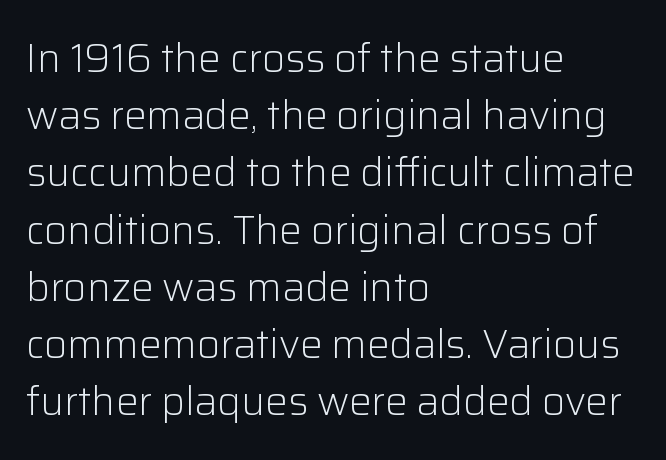
Q: Is the text bold? A: No.
Q: Is the text italic (slanted)? A: No, it is upright.
Q: Is the typeface a serif or a sans-serif typeface? A: Sans-serif.
Q: Is the text underlined? A: No.
Q: How is the paragraph aligned? A: Left-aligned.
Q: Is the spacing between letters normal or unusually wide? A: Normal.
Q: Is the spacing between lines tight, normal or loose? A: Normal.
Q: Width (condensed, normal, or wide)? A: Normal.
Q: Stroke contrast? A: Low.
Q: x-height? A: Medium.
Q: Monospaced? A: No.
